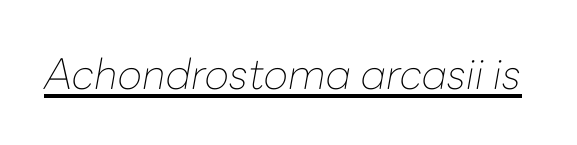
Q: Is the text bold? A: No.
Q: Is the text italic (slanted)? A: Yes, it leans right by about 10 degrees.
Q: Is the text underlined? A: Yes.
Q: Is the spacing between letters normal or unusually wide? A: Normal.
Q: Width (condensed, normal, or wide)? A: Normal.
Q: Stroke contrast? A: Low.
Q: x-height? A: Medium.
Q: Monospaced? A: No.
